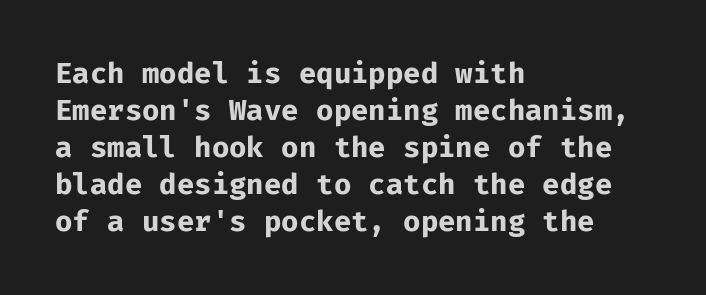
Notice how descenders clear the ascenders below comfortably — that's standard leading. Between one letter and the next there's only the usual sliver of space. Each row of text sits above clean, open space. The font's upright variant was chosen for this text. A typesetter would call this monospace, since all characters share one set width.
